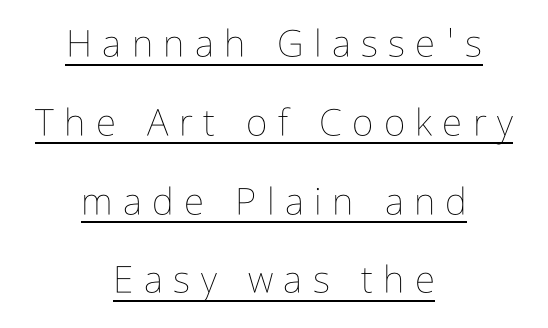
Q: Is the text bold? A: No.
Q: Is the text italic (slanted)? A: No, it is upright.
Q: Is the text underlined? A: Yes.
Q: How is the paragraph aligned? A: Centered.
Q: Is the spacing between letters normal or unusually wide? A: Unusually wide.
Q: Is the spacing between lines tight, normal or loose? A: Loose.
Q: Width (condensed, normal, or wide)? A: Condensed.
Q: Stroke contrast? A: Low.
Q: x-height? A: Medium.
Q: Monospaced? A: No.
